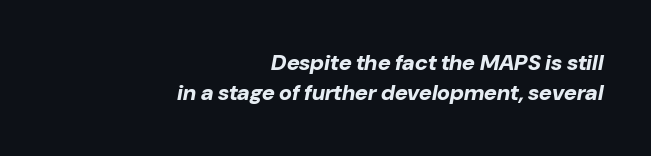
{"italic": "yes", "lean": "right", "slant_degrees": 10, "bold": "yes", "underline": "no", "align": "right", "line_spacing": "normal", "line_spacing_ratio": 1.38, "letter_spacing": "normal", "letter_spacing_em": 0.0, "glyph_px": 22}
